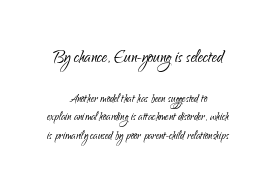
The image shows 21 px text type; set centered, normal line spacing (1.33x), normal letter spacing, not underlined; the first (top) block is 1.5x larger.
